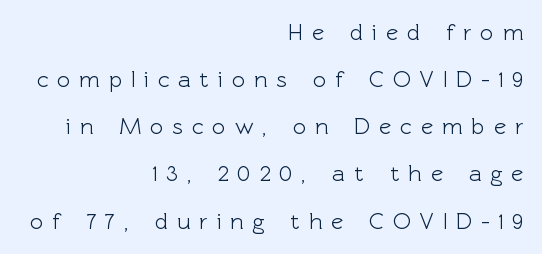
Q: Is the text italic (slanted)? A: No, it is upright.
Q: Is the text underlined? A: No.
Q: How is the paragraph aligned? A: Right-aligned.
Q: Is the spacing between letters normal or unusually wide? A: Unusually wide.
Q: Is the spacing between lines tight, normal or loose? A: Loose.
